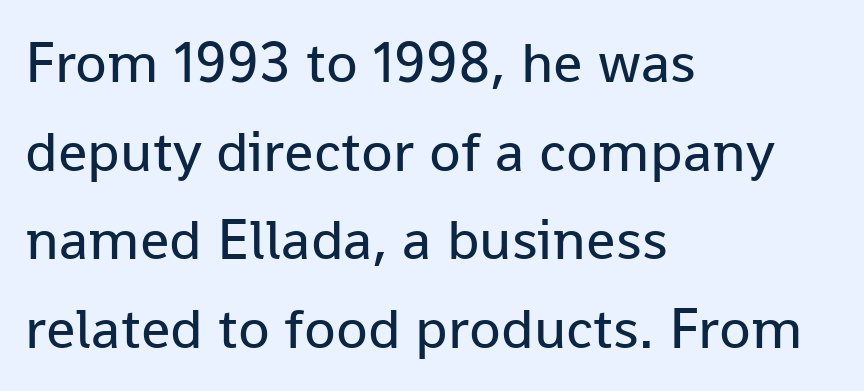
This sample uses plain, unmodified letter spacing. The weight would be labelled regular, book, light, or lighter still. Reading down the block, your eye returns to a fixed left position each line. No italicization has been applied; the sample stays upright. Underline: absent.
